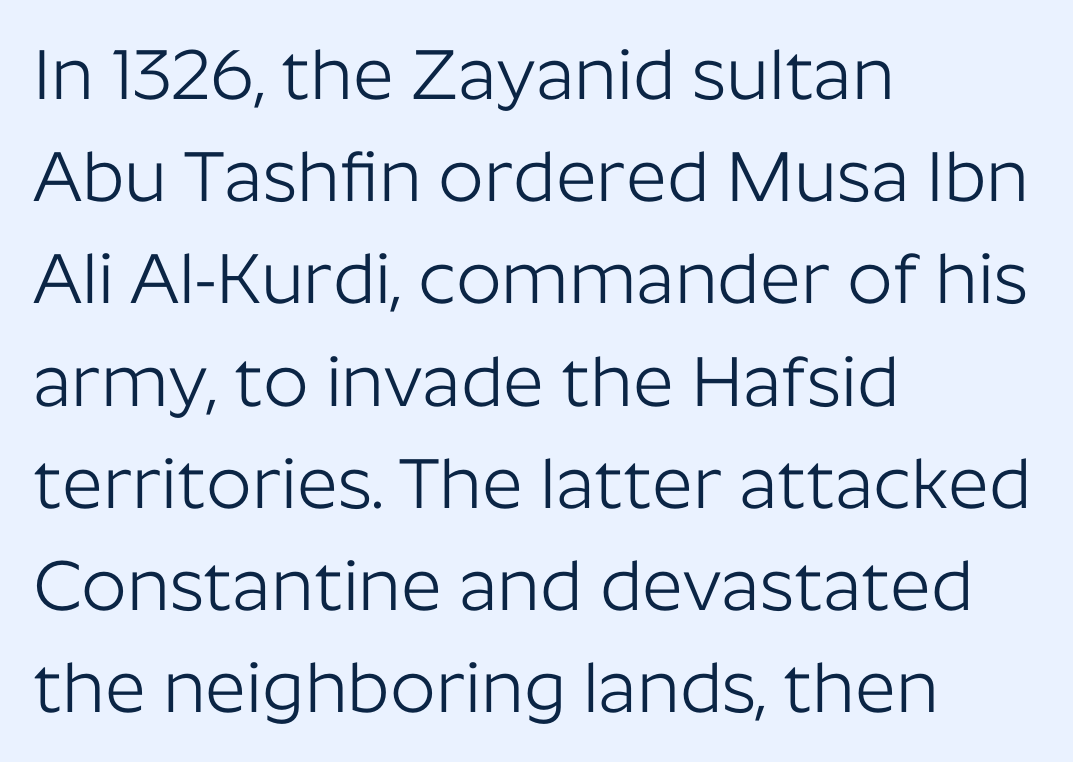
Proportional: the letters do not fall into vertical columns. Short and long lines alike share a common starting point at left. The lettering holds an erect, upright posture throughout. Counters stay open thanks to moderate or lighter strokes. To sum up the face: it is a sans, with no serifs.
